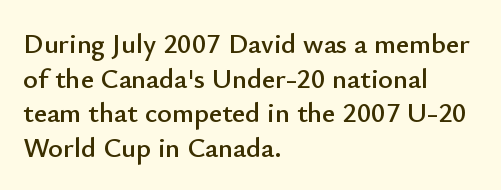
{"serif": "no", "italic": "no", "width": "normal", "stroke_contrast": "low", "x_height": "small", "monospaced": "no", "underline": "no", "align": "left", "line_spacing_ratio": 1.24, "letter_spacing": "normal", "letter_spacing_em": 0.0, "glyph_px": 28}
